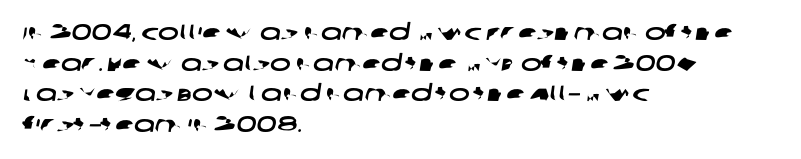
{"underline": "no", "align": "left", "line_spacing": "normal", "line_spacing_ratio": 1.39, "letter_spacing": "normal", "letter_spacing_em": 0.0, "glyph_px": 22}
